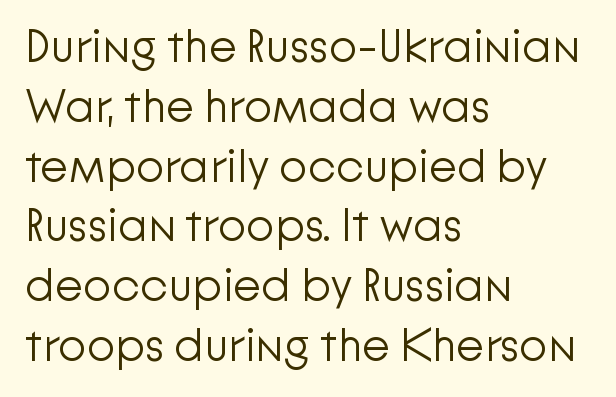
Q: Is the text bold? A: No.
Q: Is the text italic (slanted)? A: No, it is upright.
Q: Is the typeface a serif or a sans-serif typeface? A: Sans-serif.
Q: Is the text underlined? A: No.
Q: How is the paragraph aligned? A: Left-aligned.
Q: Is the spacing between letters normal or unusually wide? A: Normal.
Q: Is the spacing between lines tight, normal or loose? A: Normal.
Q: Width (condensed, normal, or wide)? A: Normal.
Q: Stroke contrast? A: Low.
Q: x-height? A: Medium.
Q: Monospaced? A: No.
